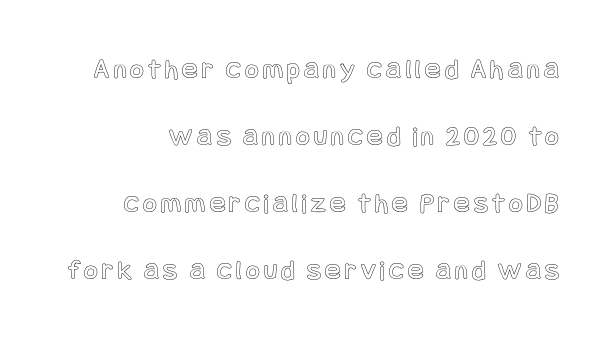
Rendered with straight, roman letterforms. Underlining? Definitely not there. Whoever set this chose breathing room over compactness in the vertical rhythm.
